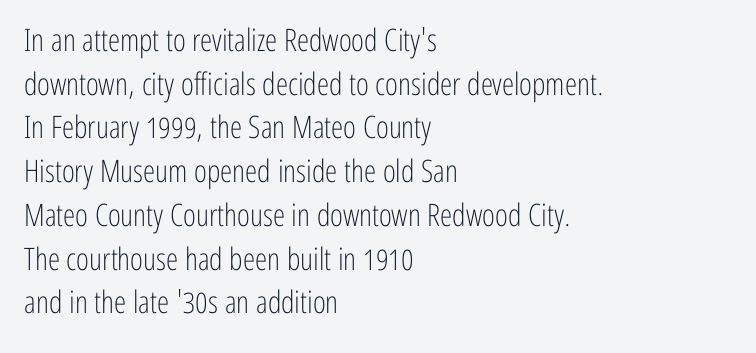
{"serif": "no", "italic": "no", "bold": "no", "weight": "light", "width": "condensed", "stroke_contrast": "low", "x_height": "medium", "monospaced": "no", "underline": "no", "align": "left", "line_spacing": "normal", "line_spacing_ratio": 1.41, "letter_spacing": "normal", "letter_spacing_em": 0.0, "glyph_px": 31}
